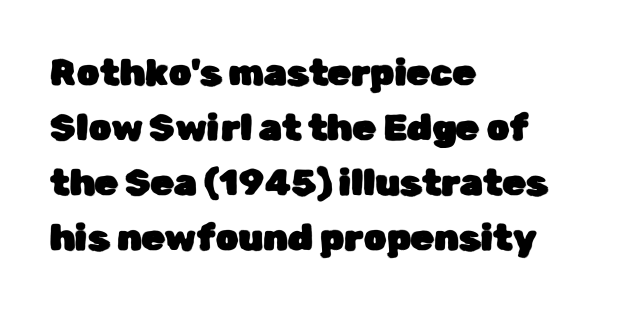
{"serif": "no", "italic": "no", "width": "normal", "stroke_contrast": "low", "x_height": "medium", "monospaced": "no", "underline": "no", "align": "left", "line_spacing": "normal", "line_spacing_ratio": 1.49, "letter_spacing": "normal", "letter_spacing_em": 0.0, "glyph_px": 37}
